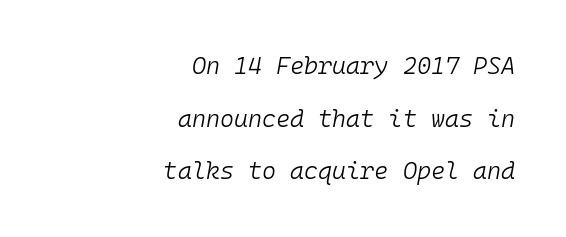
Italic? Definitely — the glyphs are oblique. Nothing heavy about these letters — not bold at all. Horizontally, the lines are justified to the trailing edge only. Nobody drew a line under any word here. Does the leading feel generous? Absolutely, it's lavish. Standard letterfit; no display-style spreading of the glyphs.
